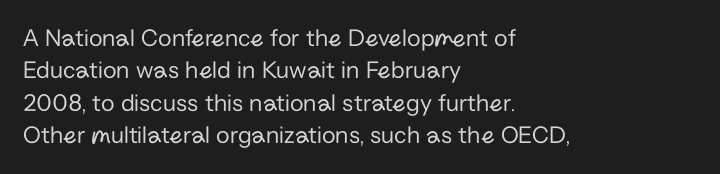
{"italic": "no", "bold": "no", "underline": "no", "align": "left", "line_spacing": "normal", "line_spacing_ratio": 1.3, "letter_spacing": "normal", "letter_spacing_em": 0.0, "glyph_px": 25}
